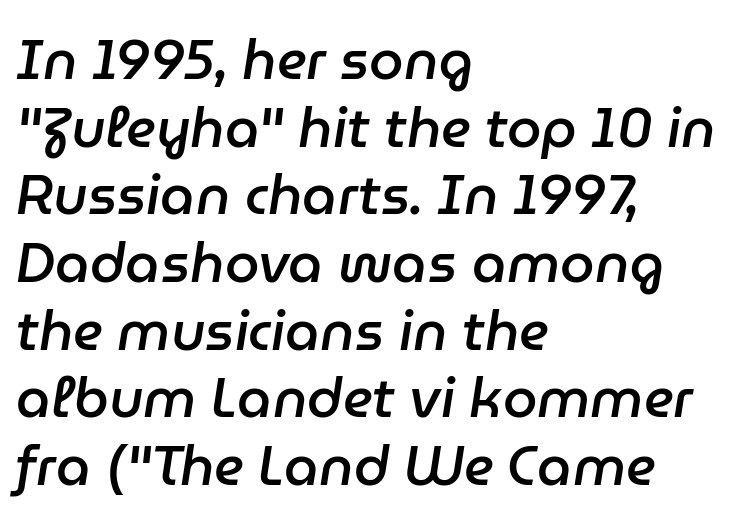
{"italic": "yes", "lean": "right", "slant_degrees": 9, "bold": "semi", "weight": "semibold", "width": "normal", "stroke_contrast": "low", "x_height": "medium", "monospaced": "no", "underline": "no", "align": "left", "line_spacing_ratio": 1.23, "letter_spacing": "normal", "letter_spacing_em": 0.0, "glyph_px": 55}
